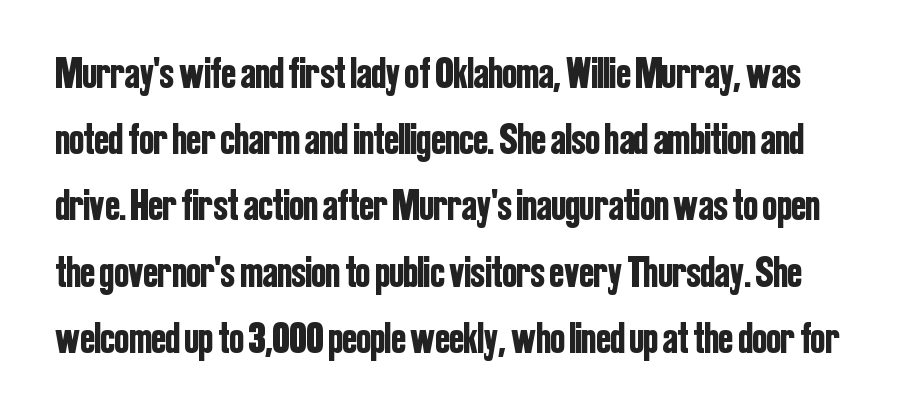
{"serif": "no", "italic": "no", "width": "condensed", "stroke_contrast": "low", "x_height": "medium", "monospaced": "no", "underline": "no", "line_spacing": "normal", "line_spacing_ratio": 1.54, "letter_spacing": "normal", "letter_spacing_em": 0.0, "glyph_px": 43}
